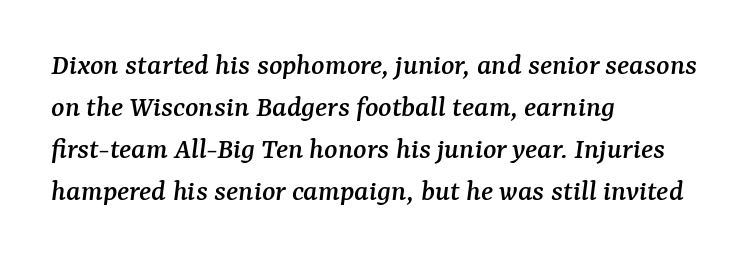
{"serif": "yes", "italic": "yes", "lean": "right", "slant_degrees": 7, "width": "normal", "stroke_contrast": "medium", "x_height": "medium", "monospaced": "no", "underline": "no", "align": "left", "line_spacing": "normal", "line_spacing_ratio": 1.36, "letter_spacing": "normal", "letter_spacing_em": 0.0, "glyph_px": 31}
